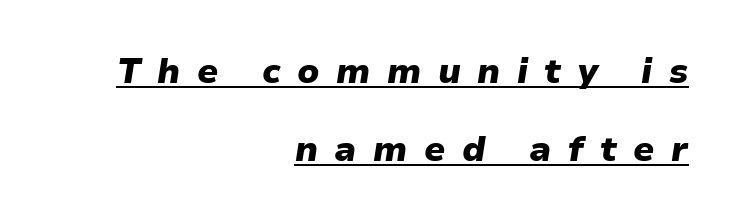
This sample trades compactness for vertical openness between lines. Horizontal alignment here is rightward, an uncommon choice for prose. Observe the wide spacing: letters keep a clear distance from each other. Caption: lettering with a line underneath. Character widths vary here, with narrow letters taking less room than wide ones. There's an unmistakable incline to the writing here.
